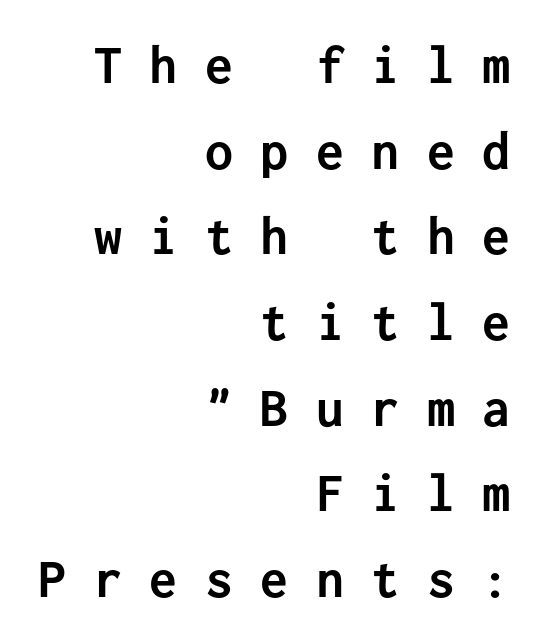
The image shows 56 px semibold sans-serif type, upright, monospaced; set right-aligned, normal line spacing (1.53x), unusually wide letter spacing (+0.49 em), not underlined; low stroke contrast and a medium x-height.
